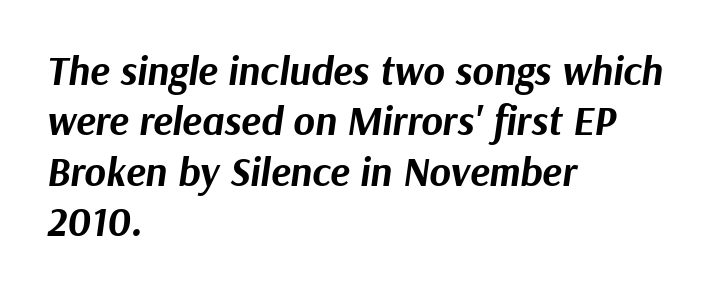
The passage shown is typed in a proportional face where columns would drift. Observe the lean: these are italic letterforms. The characters look thick and weighty, a clear bold. The paragraph has a hard left edge and a soft right edge. The face used here is rendered with its standard letterfit. The zone under the glyphs is completely vacant.
